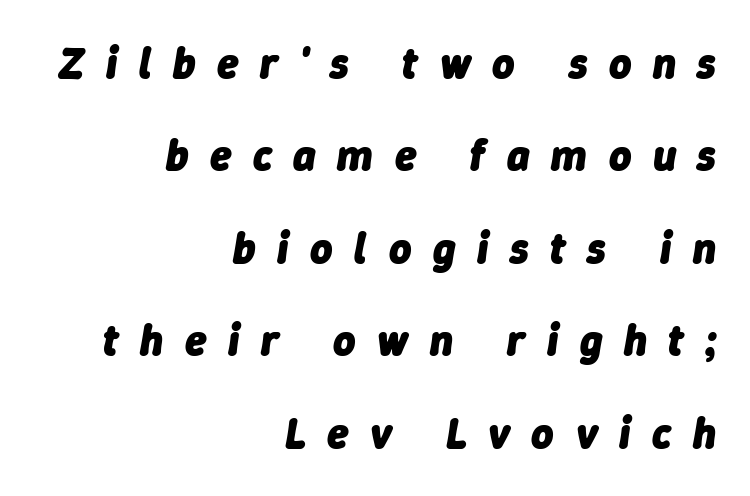
{"italic": "yes", "lean": "right", "slant_degrees": 9, "bold": "yes", "weight": "heavy", "width": "normal", "stroke_contrast": "low", "x_height": "medium", "monospaced": "no", "underline": "no", "align": "right", "line_spacing": "loose", "line_spacing_ratio": 2.15, "letter_spacing": "wide", "letter_spacing_em": 0.5, "glyph_px": 43}
